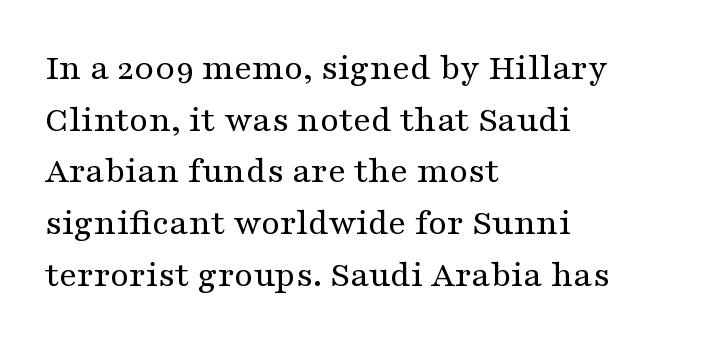
{"serif": "yes", "italic": "no", "bold": "no", "weight": "regular", "width": "wide", "stroke_contrast": "medium", "x_height": "medium", "monospaced": "no", "underline": "no", "align": "left", "line_spacing": "normal", "line_spacing_ratio": 1.36, "letter_spacing": "normal", "letter_spacing_em": 0.0, "glyph_px": 38}
